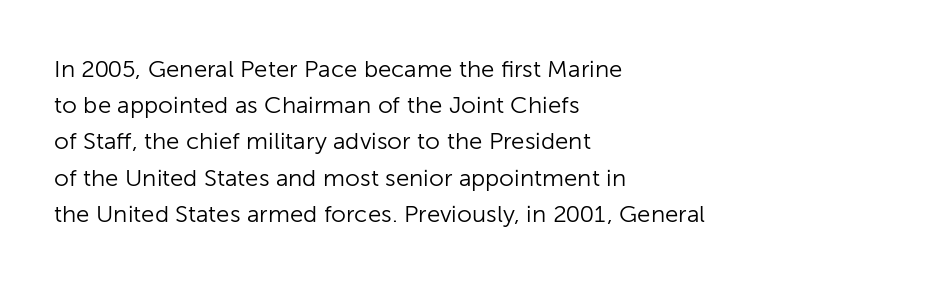
{"italic": "no", "bold": "no", "underline": "no", "align": "left", "line_spacing": "normal", "line_spacing_ratio": 1.51, "letter_spacing": "normal", "letter_spacing_em": 0.0, "glyph_px": 24}
